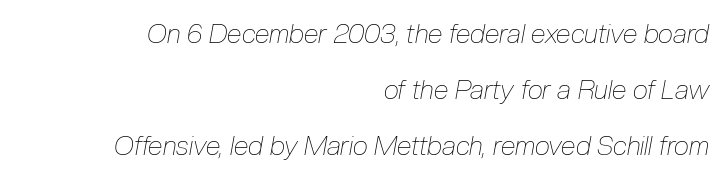
The image shows 27 px text type, italic (leaning right); set right-aligned, loose line spacing (2.08x), normal letter spacing, not underlined.
